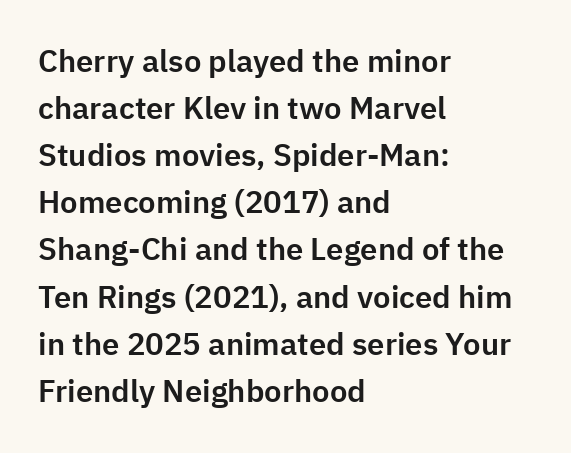
The image shows 31 px sans-serif type, upright; set left-aligned, normal line spacing (1.52x), normal letter spacing, not underlined; low stroke contrast and a medium x-height.
